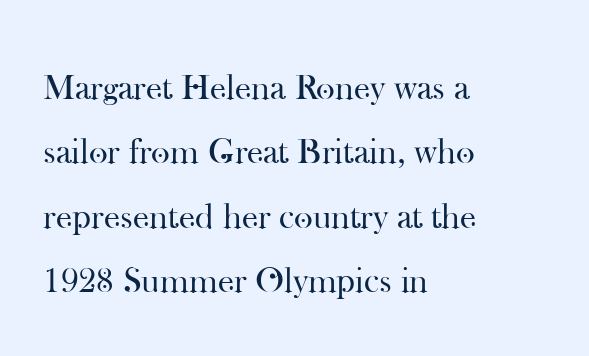
Q: Is the text bold? A: No.
Q: Is the text italic (slanted)? A: No, it is upright.
Q: Is the typeface a serif or a sans-serif typeface? A: Serif.
Q: Is the text underlined? A: No.
Q: How is the paragraph aligned? A: Left-aligned.
Q: Is the spacing between letters normal or unusually wide? A: Normal.
Q: Width (condensed, normal, or wide)? A: Normal.
Q: Stroke contrast? A: High.
Q: x-height? A: Small.
Q: Monospaced? A: No.
